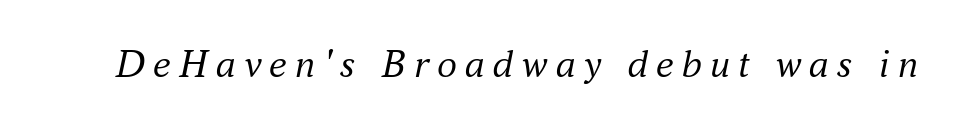
The image shows 40 px regular-weight serif type, italic (leaning right); set unusually wide letter spacing (+0.2 em), not underlined; medium stroke contrast and a small x-height.
